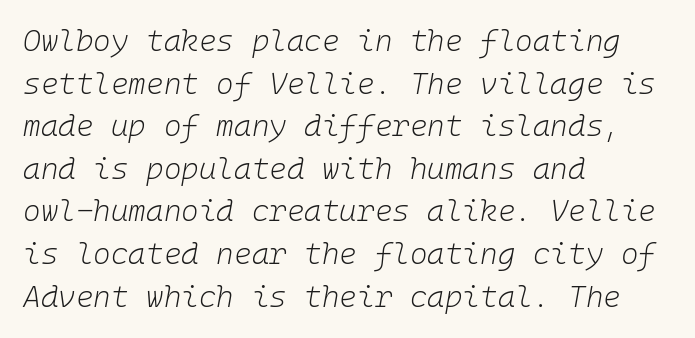
The image shows 30 px light type, italic (leaning right), monospaced; set left-aligned, normal line spacing (1.42x), normal letter spacing, not underlined; low stroke contrast and a medium x-height.
